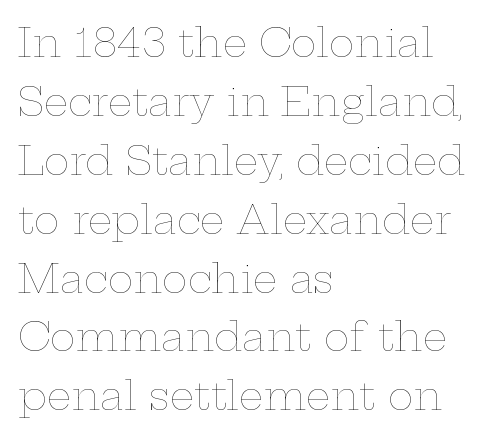
Q: Is the text bold? A: No.
Q: Is the text italic (slanted)? A: No, it is upright.
Q: Is the text underlined? A: No.
Q: How is the paragraph aligned? A: Left-aligned.
Q: Is the spacing between letters normal or unusually wide? A: Normal.
Q: Is the spacing between lines tight, normal or loose? A: Normal.
Q: Width (condensed, normal, or wide)? A: Wide.
Q: Stroke contrast? A: Low.
Q: x-height? A: Medium.
Q: Monospaced? A: No.
